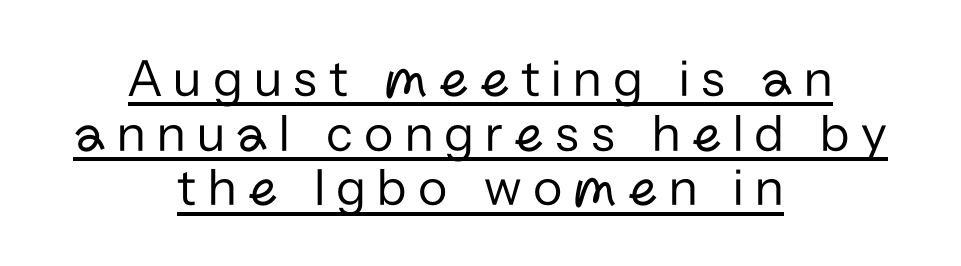
A centered setting, common on invitations and titles, is used for this passage. Posture: straight, roman, zero tilt. Regarding leading, the lines here are crowded together. A continuous stroke trails under the words, as in a hyperlink.
